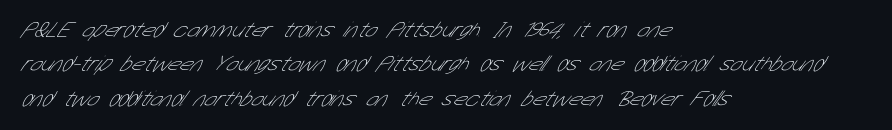
{"bold": "no", "underline": "no", "align": "left", "line_spacing": "normal", "line_spacing_ratio": 1.56, "letter_spacing": "normal", "letter_spacing_em": 0.0, "glyph_px": 22}
